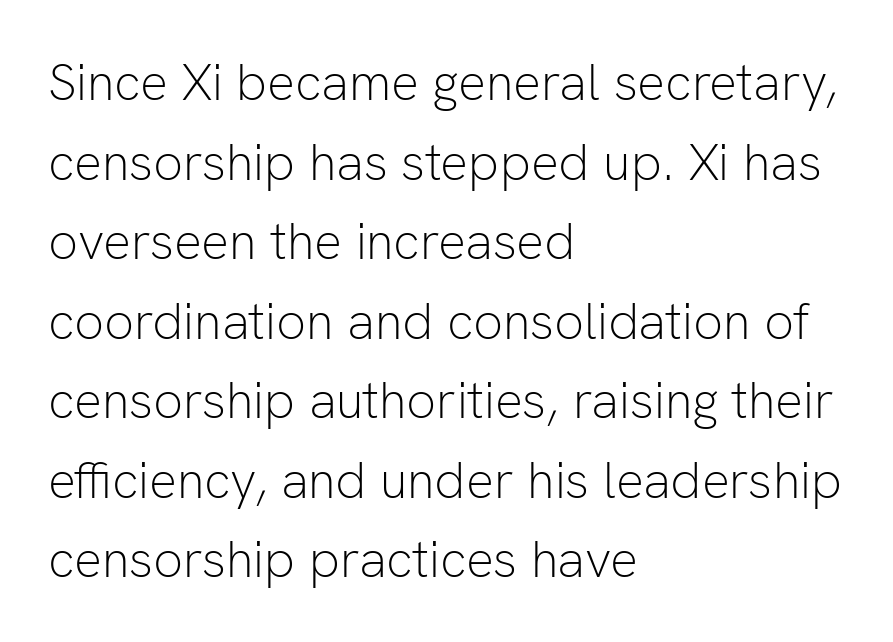
{"serif": "no", "italic": "no", "bold": "no", "weight": "light", "width": "normal", "stroke_contrast": "low", "x_height": "medium", "monospaced": "no", "underline": "no", "align": "left", "line_spacing": "normal", "line_spacing_ratio": 1.53, "letter_spacing": "normal", "letter_spacing_em": 0.0, "glyph_px": 52}
